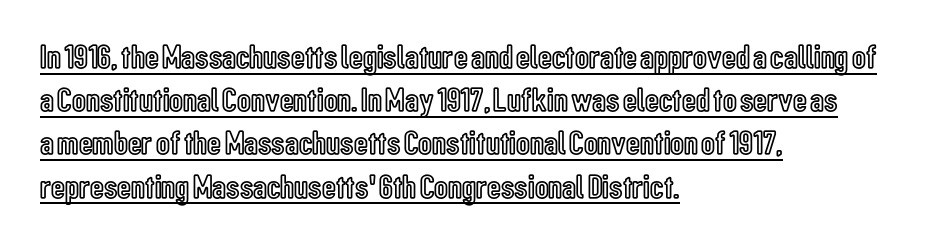
Q: Is the text italic (slanted)? A: No, it is upright.
Q: Is the text underlined? A: Yes.
Q: How is the paragraph aligned? A: Left-aligned.
Q: Is the spacing between letters normal or unusually wide? A: Normal.
Q: Is the spacing between lines tight, normal or loose? A: Normal.
Q: Width (condensed, normal, or wide)? A: Condensed.
Q: x-height? A: Medium.
Q: Monospaced? A: No.
